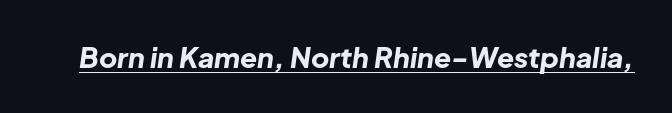
The image shows 28 px bold type, italic (leaning right); set normal letter spacing, underlined; low stroke contrast and a medium x-height.
